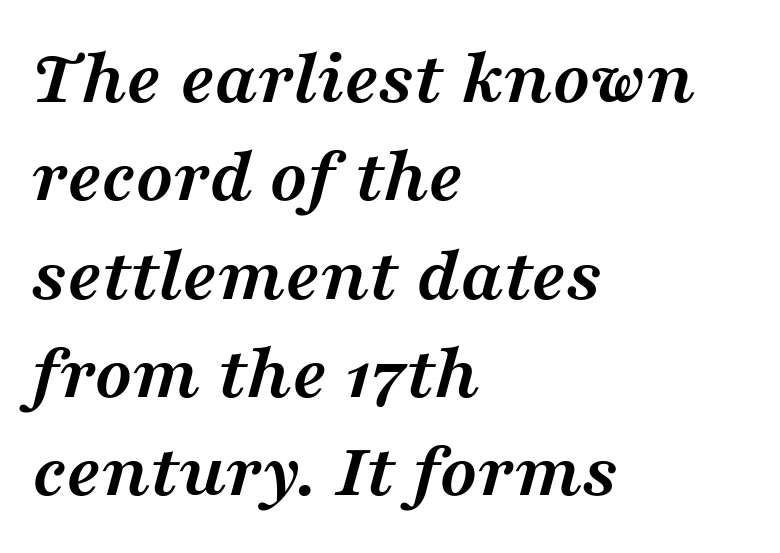
The designer went with a serif here, giving each stem small feet. These words are printed bold, with thick strokes throughout. Style check: oblique. Note the varied advance widths — an 'i' is clearly narrower than an 'm'.
